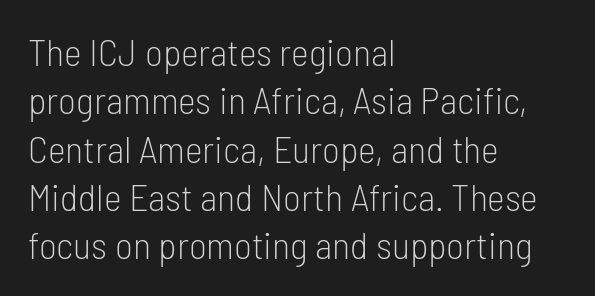
{"serif": "no", "italic": "no", "bold": "no", "weight": "light", "width": "condensed", "stroke_contrast": "low", "x_height": "medium", "monospaced": "no", "underline": "no", "align": "left", "line_spacing": "normal", "line_spacing_ratio": 1.27, "letter_spacing": "normal", "letter_spacing_em": 0.0, "glyph_px": 38}
